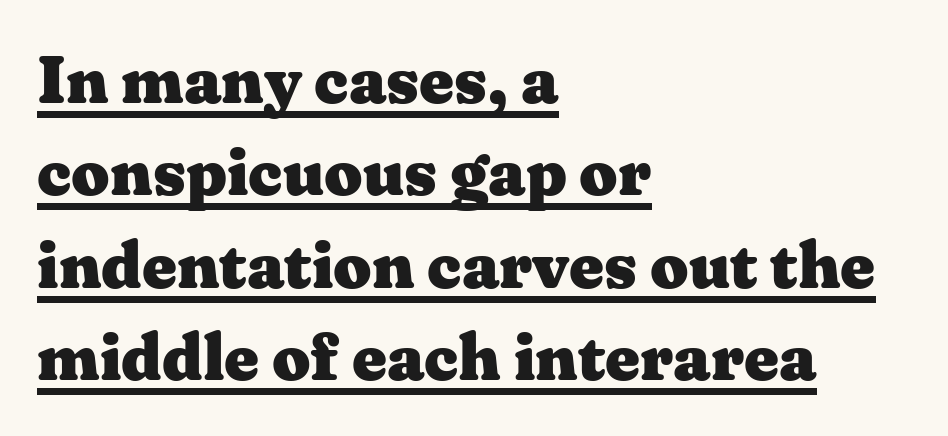
The image shows 67 px heavy, wide serif type, upright; set left-aligned, normal line spacing (1.38x), normal letter spacing, underlined; medium stroke contrast and a medium x-height.
